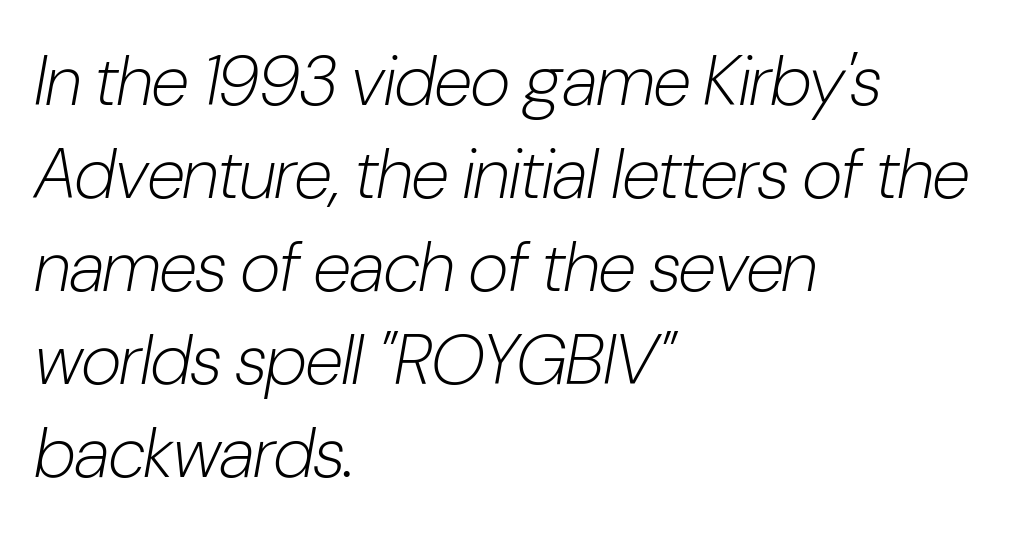
This block has exactly the height ordinary leading produces. Notice how the passage keeps a crisp vertical edge on the left only. The font's italic variant was chosen for this text. In terms of letterspacing, this is plain default setting.
